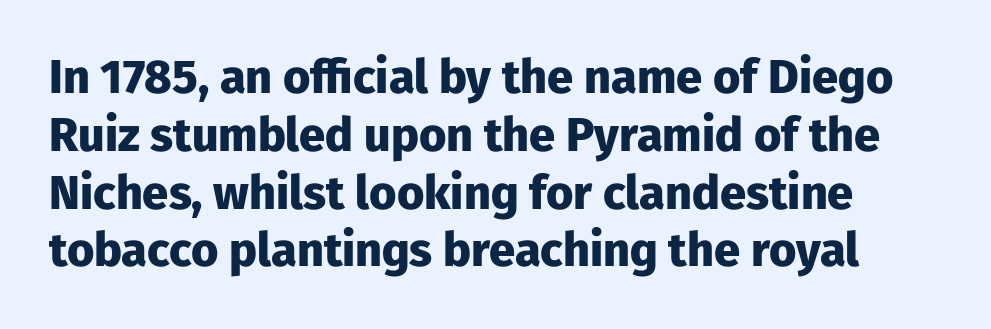
Q: Is the text bold? A: Yes.
Q: Is the text italic (slanted)? A: No, it is upright.
Q: Is the typeface a serif or a sans-serif typeface? A: Sans-serif.
Q: Is the text underlined? A: No.
Q: Is the spacing between letters normal or unusually wide? A: Normal.
Q: Width (condensed, normal, or wide)? A: Normal.
Q: Stroke contrast? A: Low.
Q: x-height? A: Medium.
Q: Monospaced? A: No.
